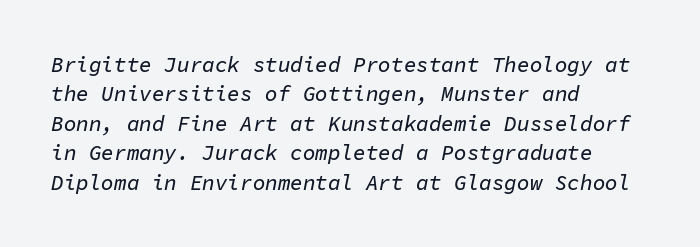
{"italic": "yes", "lean": "right", "slant_degrees": 11, "underline": "no", "align": "left", "line_spacing": "normal", "line_spacing_ratio": 1.4, "letter_spacing": "normal", "letter_spacing_em": 0.0, "glyph_px": 21}
